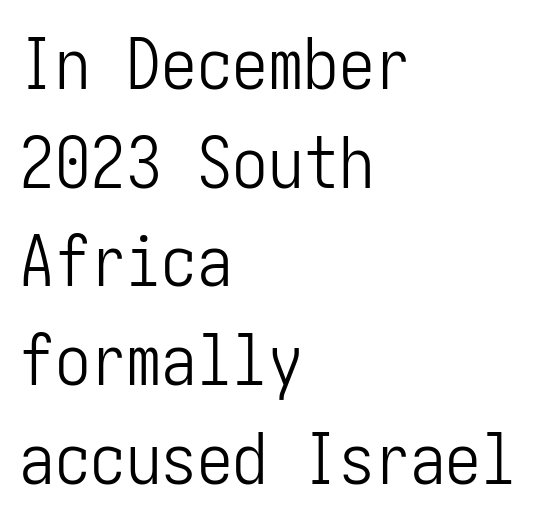
Q: Is the text bold? A: No.
Q: Is the text italic (slanted)? A: No, it is upright.
Q: Is the typeface a serif or a sans-serif typeface? A: Sans-serif.
Q: Is the text underlined? A: No.
Q: How is the paragraph aligned? A: Left-aligned.
Q: Is the spacing between letters normal or unusually wide? A: Normal.
Q: Is the spacing between lines tight, normal or loose? A: Normal.
Q: Width (condensed, normal, or wide)? A: Condensed.
Q: Stroke contrast? A: Low.
Q: x-height? A: Medium.
